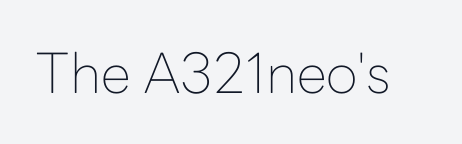
{"serif": "no", "italic": "no", "bold": "no", "weight": "thin", "width": "normal", "stroke_contrast": "low", "x_height": "medium", "monospaced": "no", "underline": "no", "letter_spacing": "normal", "letter_spacing_em": 0.0, "glyph_px": 55}
